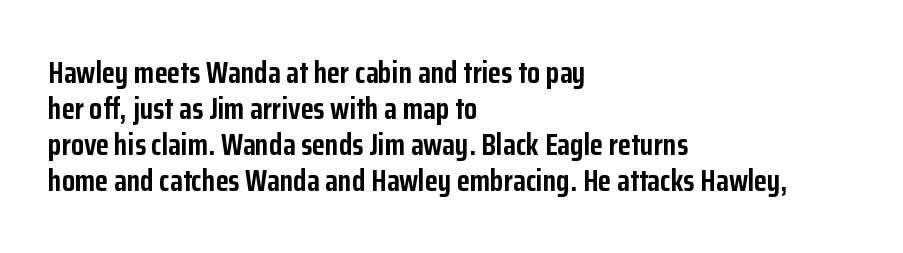
{"serif": "no", "italic": "no", "bold": "yes", "weight": "semibold", "width": "condensed", "stroke_contrast": "low", "x_height": "medium", "monospaced": "no", "underline": "no", "align": "left", "line_spacing_ratio": 1.2, "letter_spacing": "normal", "letter_spacing_em": 0.0, "glyph_px": 30}
